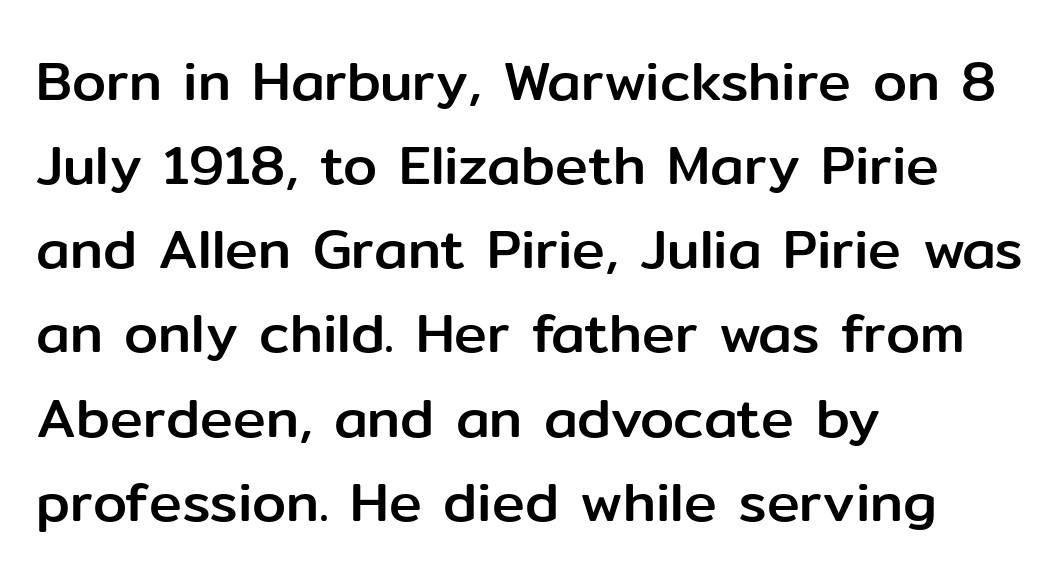
Q: Is the text italic (slanted)? A: No, it is upright.
Q: Is the typeface a serif or a sans-serif typeface? A: Sans-serif.
Q: Is the text underlined? A: No.
Q: How is the paragraph aligned? A: Left-aligned.
Q: Is the spacing between letters normal or unusually wide? A: Normal.
Q: Is the spacing between lines tight, normal or loose? A: Normal.
Q: Width (condensed, normal, or wide)? A: Normal.
Q: Stroke contrast? A: Low.
Q: x-height? A: Medium.
Q: Monospaced? A: No.
